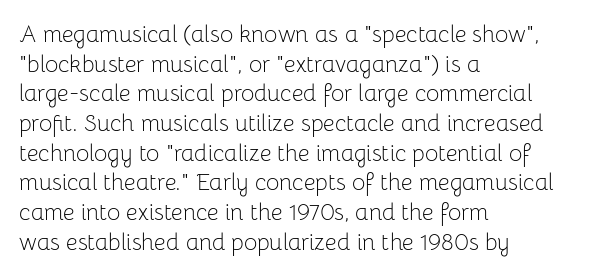
The lines sit at an ordinary, default distance from one another. The rag falls on the right side of this text block. The characters are drawn with everyday or finer stroke widths. Descender tails drop into unmarked territory.
